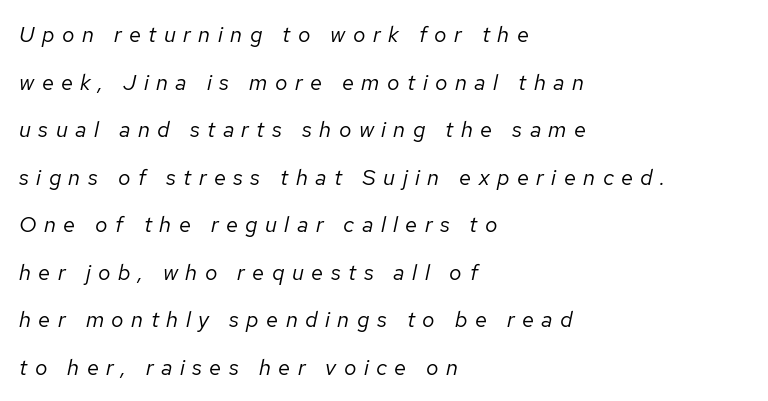
Q: Is the text bold? A: No.
Q: Is the text italic (slanted)? A: Yes, it leans right by about 12 degrees.
Q: Is the text underlined? A: No.
Q: How is the paragraph aligned? A: Left-aligned.
Q: Is the spacing between letters normal or unusually wide? A: Unusually wide.
Q: Is the spacing between lines tight, normal or loose? A: Loose.
